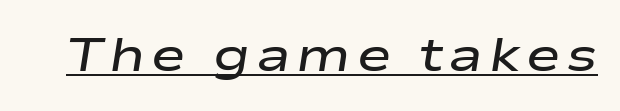
{"italic": "yes", "lean": "right", "slant_degrees": 9, "bold": "semi", "weight": "semibold", "width": "wide", "stroke_contrast": "low", "x_height": "medium", "monospaced": "no", "underline": "yes", "glyph_px": 47}
